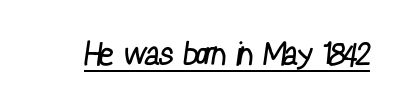
Q: Is the text bold? A: No.
Q: Is the typeface a serif or a sans-serif typeface? A: Sans-serif.
Q: Is the text underlined? A: Yes.
Q: Is the spacing between letters normal or unusually wide? A: Normal.
Q: Width (condensed, normal, or wide)? A: Condensed.
Q: Stroke contrast? A: Low.
Q: x-height? A: Medium.
Q: Monospaced? A: No.
